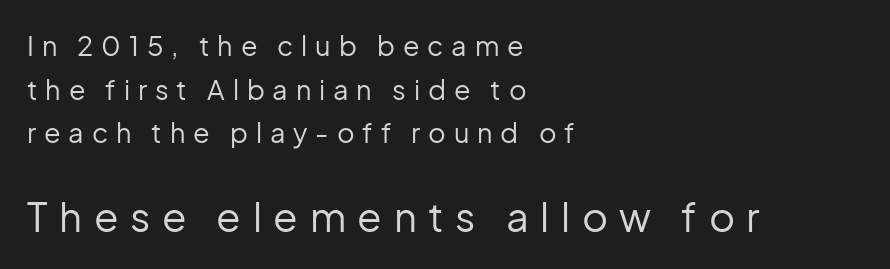
{"serif": "no", "italic": "no", "bold": "no", "weight": "regular", "width": "normal", "stroke_contrast": "low", "x_height": "medium", "monospaced": "no", "underline": "no", "align": "left", "line_spacing": "normal", "line_spacing_ratio": 1.62, "letter_spacing": "wide", "letter_spacing_em": 0.29, "larger_block": "second", "size_ratio": 1.48, "glyph_px": 40}
